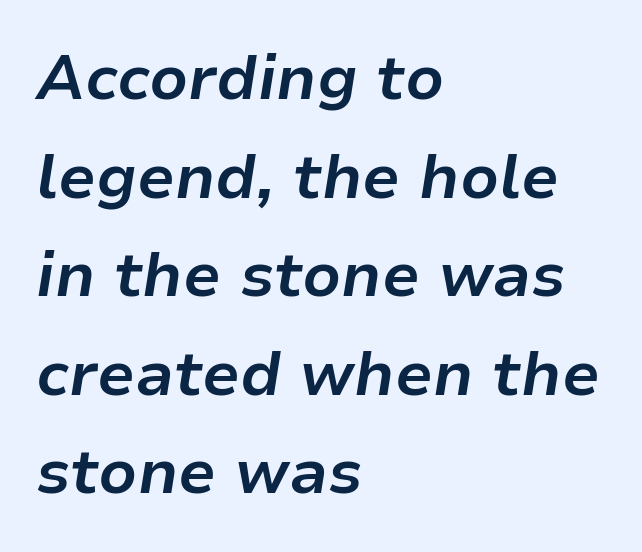
The image shows 62 px bold type, italic (leaning right); set left-aligned, normal line spacing (1.59x), normal letter spacing, not underlined; low stroke contrast and a medium x-height.
